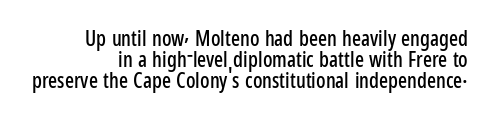
{"italic": "no", "underline": "no", "line_spacing": "tight", "line_spacing_ratio": 1.01, "letter_spacing": "normal", "letter_spacing_em": 0.0, "glyph_px": 21}
